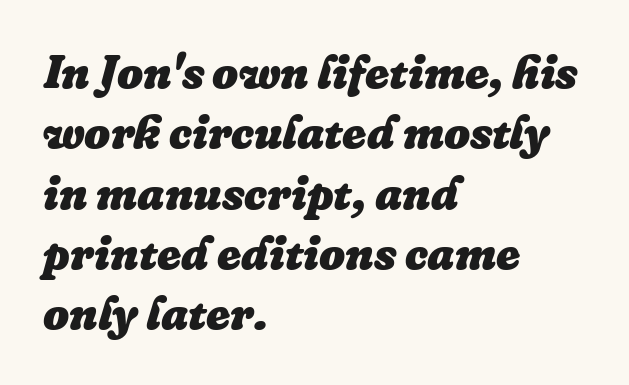
{"italic": "yes", "lean": "right", "slant_degrees": 16, "bold": "yes", "weight": "heavy", "width": "normal", "stroke_contrast": "low", "x_height": "medium", "monospaced": "no", "underline": "no", "align": "left", "line_spacing": "normal", "line_spacing_ratio": 1.31, "letter_spacing": "normal", "letter_spacing_em": 0.0, "glyph_px": 46}
